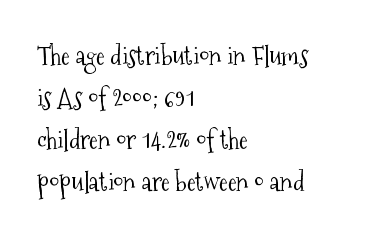
Q: Is the text bold? A: No.
Q: Is the text italic (slanted)? A: No, it is upright.
Q: Is the text underlined? A: No.
Q: How is the paragraph aligned? A: Left-aligned.
Q: Is the spacing between letters normal or unusually wide? A: Normal.
Q: Is the spacing between lines tight, normal or loose? A: Normal.
